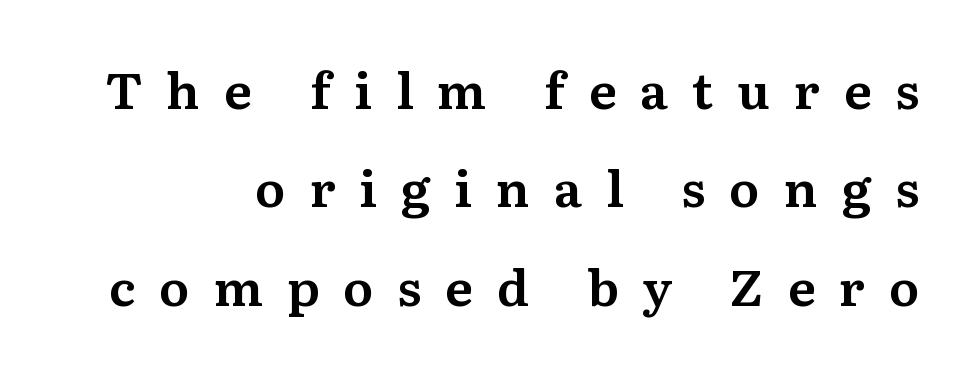
The image shows 50 px serif type, upright; set right-aligned, loose line spacing (1.97x), unusually wide letter spacing (+0.48 em), not underlined; medium stroke contrast and a medium x-height.
